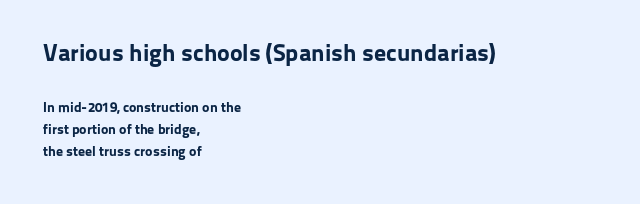
The image shows 24 px bold type, upright; set left-aligned, normal line spacing (1.6x), normal letter spacing, not underlined; the first (top) block is 1.71x larger.
